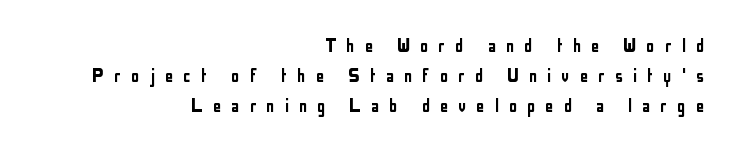
{"italic": "no", "underline": "no", "align": "right", "line_spacing": "normal", "line_spacing_ratio": 1.43, "letter_spacing": "wide", "letter_spacing_em": 0.47, "glyph_px": 21}
